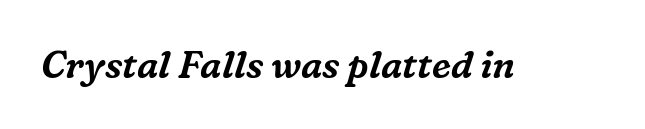
Beneath every word, the page is bare. These lines are rendered in a variable-pitch font. Inter-character spacing is left at the font's built-in metrics. Each letter's strokes conclude with small projecting serifs.
